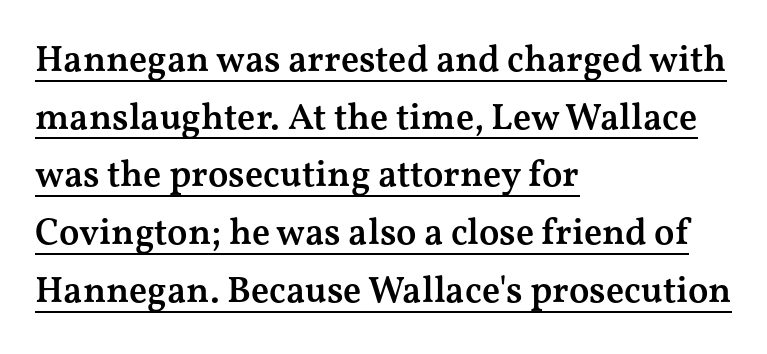
Notice how the stems are strictly vertical — no italics here. In terms of weight, the rendering is demibold, just under bold. The glyphs are accompanied by a horizontal stroke just below them. The leading is moderate, giving the passage an even texture. The lines in this sample share a left origin and differ only in where they stop.
